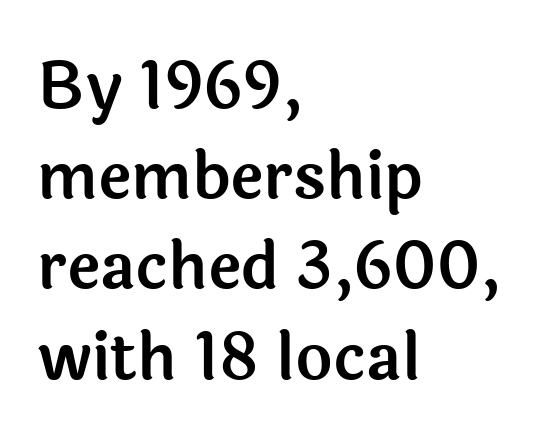
{"serif": "no", "italic": "no", "width": "normal", "x_height": "medium", "monospaced": "no", "underline": "no", "align": "left", "line_spacing": "normal", "line_spacing_ratio": 1.41, "letter_spacing": "normal", "letter_spacing_em": 0.0, "glyph_px": 64}
